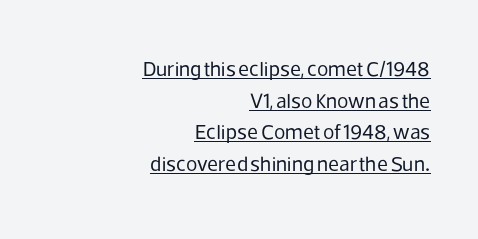
The image shows 21 px text type, upright; set right-aligned, normal line spacing (1.51x), normal letter spacing, underlined.
